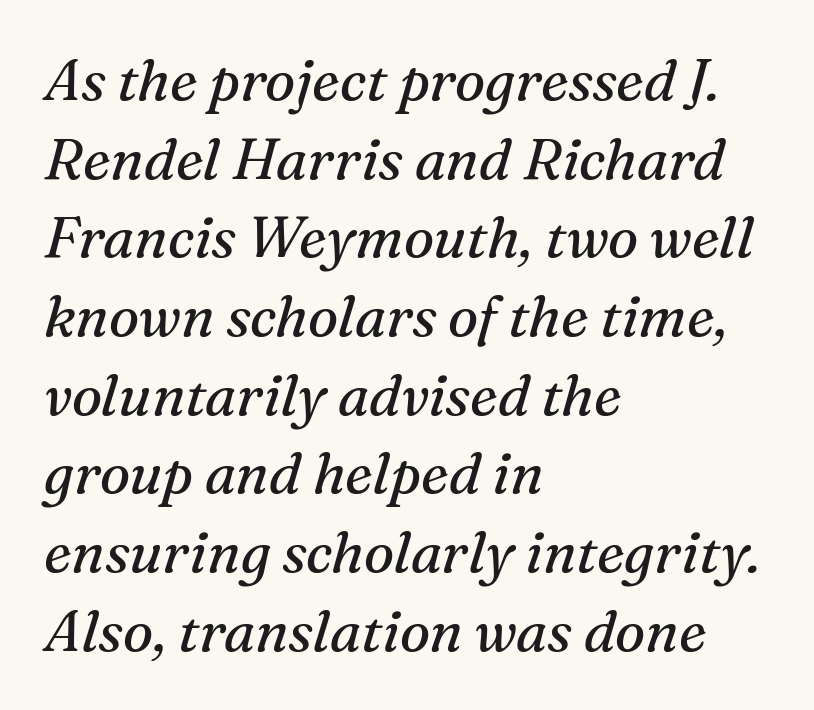
Q: Is the text bold? A: No.
Q: Is the text italic (slanted)? A: Yes, it leans right by about 16 degrees.
Q: Is the typeface a serif or a sans-serif typeface? A: Serif.
Q: Is the text underlined? A: No.
Q: How is the paragraph aligned? A: Left-aligned.
Q: Is the spacing between letters normal or unusually wide? A: Normal.
Q: Is the spacing between lines tight, normal or loose? A: Normal.
Q: Width (condensed, normal, or wide)? A: Normal.
Q: Stroke contrast? A: Medium.
Q: x-height? A: Medium.
Q: Monospaced? A: No.
